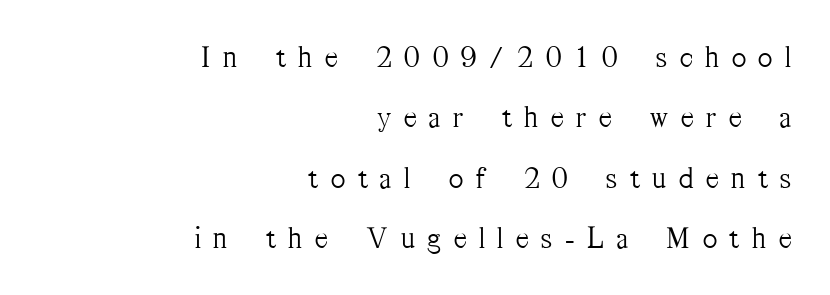
{"serif": "yes", "italic": "no", "bold": "no", "weight": "light", "width": "condensed", "stroke_contrast": "medium", "x_height": "medium", "monospaced": "no", "underline": "no", "align": "right", "line_spacing": "loose", "line_spacing_ratio": 1.95, "letter_spacing": "wide", "letter_spacing_em": 0.41, "glyph_px": 31}
